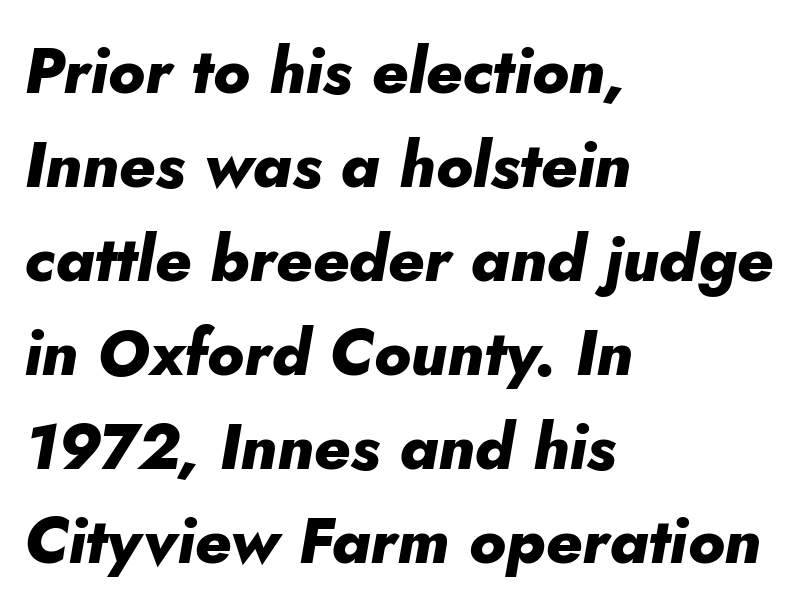
The image shows 64 px heavy type, italic (leaning right); set left-aligned, normal line spacing (1.47x), normal letter spacing, not underlined; low stroke contrast and a small x-height.
